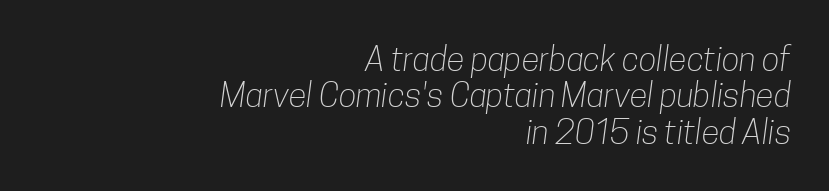
{"serif": "no", "bold": "no", "weight": "light", "width": "condensed", "stroke_contrast": "low", "x_height": "medium", "monospaced": "no", "underline": "no", "align": "right", "line_spacing": "tight", "line_spacing_ratio": 1.1, "letter_spacing": "normal", "letter_spacing_em": 0.0, "glyph_px": 33}
